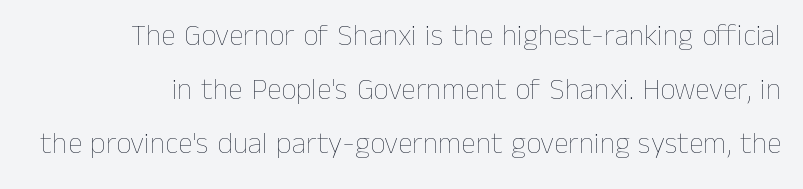
Q: Is the text bold? A: No.
Q: Is the text italic (slanted)? A: No, it is upright.
Q: Is the text underlined? A: No.
Q: Is the spacing between letters normal or unusually wide? A: Normal.
Q: Width (condensed, normal, or wide)? A: Normal.
Q: Stroke contrast? A: Low.
Q: x-height? A: Medium.
Q: Monospaced? A: No.
